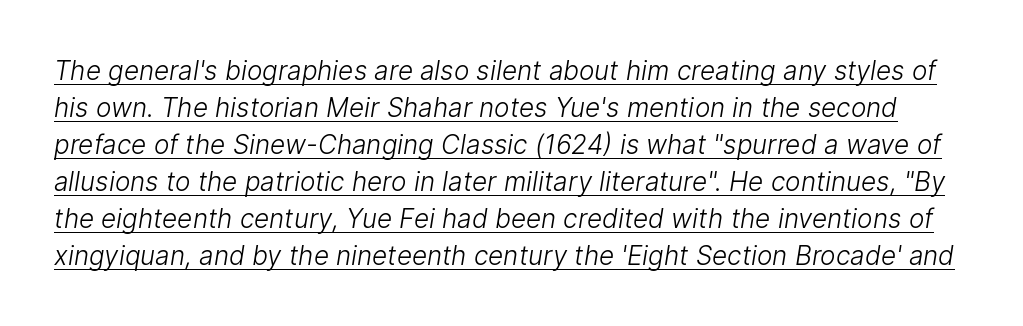
A quiet, ordinary-to-light weight characterises the typeface. The passage shown has conventional tracking throughout. Underline: present. Leading matches the norm, producing a regular column.
